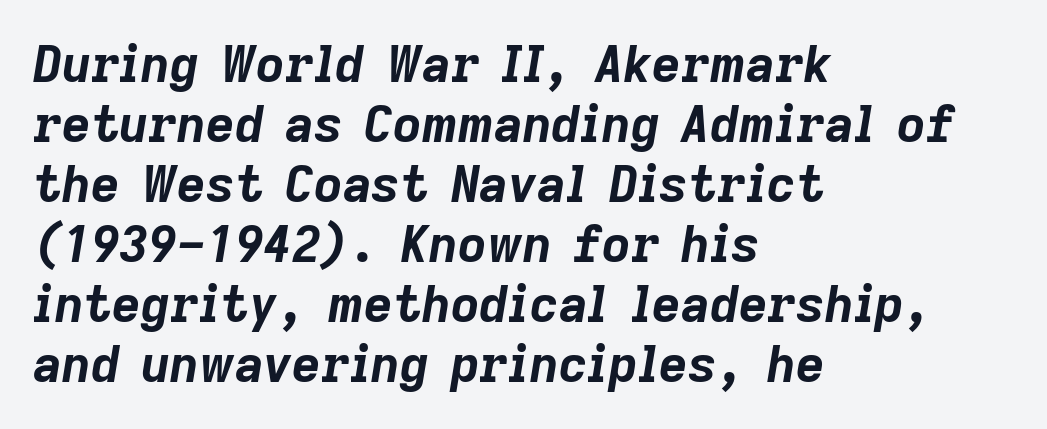
The image shows 50 px bold type, italic (leaning right); set left-aligned, line spacing 1.2x, normal letter spacing, not underlined; low stroke contrast and a medium x-height.
